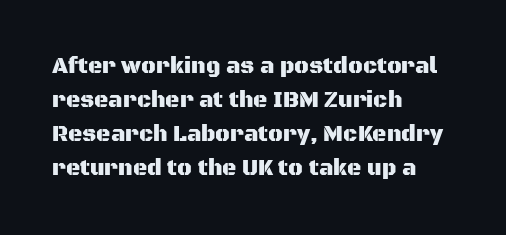
The image shows 22 px text type, upright; set left-aligned, normal line spacing (1.54x), normal letter spacing, not underlined.
